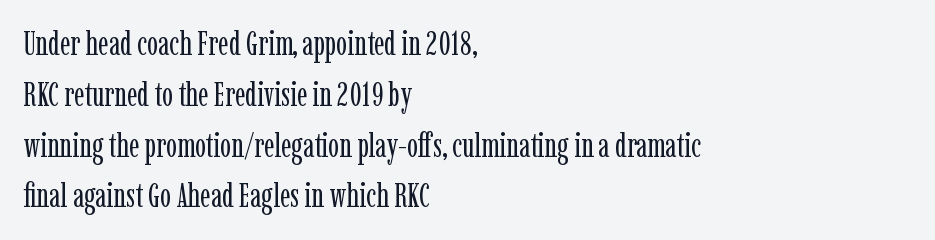
The image shows 33 px regular-weight, condensed serif type, upright; set left-aligned, normal line spacing (1.54x), normal letter spacing, not underlined; low stroke contrast and a medium x-height.
